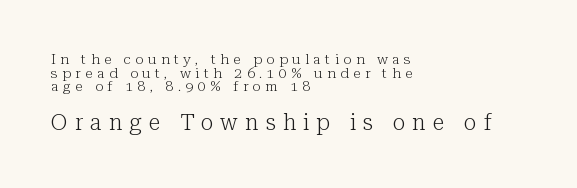
{"italic": "no", "bold": "no", "underline": "no", "align": "left", "line_spacing": "tight", "line_spacing_ratio": 0.97, "letter_spacing": "wide", "letter_spacing_em": 0.32, "larger_block": "second", "size_ratio": 1.57, "glyph_px": 22}
